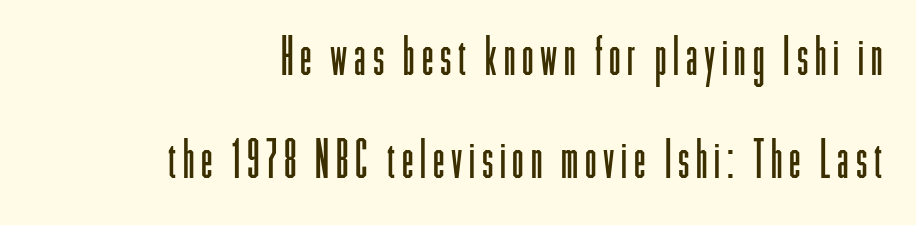
The image shows 52 px light, condensed sans-serif type, upright; set right-aligned, loose line spacing (1.99x), not underlined; low stroke contrast and a medium x-height.
